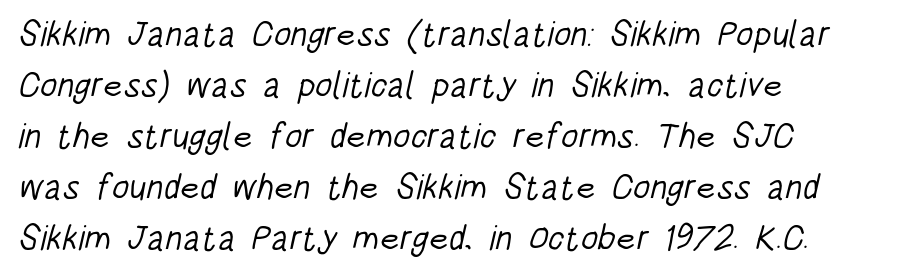
Q: Is the text bold? A: No.
Q: Is the typeface a serif or a sans-serif typeface? A: Sans-serif.
Q: Is the text underlined? A: No.
Q: How is the paragraph aligned? A: Left-aligned.
Q: Is the spacing between letters normal or unusually wide? A: Normal.
Q: Is the spacing between lines tight, normal or loose? A: Normal.
Q: Width (condensed, normal, or wide)? A: Condensed.
Q: Stroke contrast? A: Low.
Q: x-height? A: Large.
Q: Monospaced? A: No.
